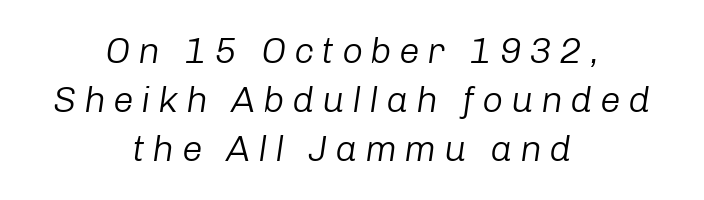
{"italic": "yes", "lean": "right", "slant_degrees": 8, "bold": "no", "weight": "light", "width": "normal", "stroke_contrast": "low", "x_height": "medium", "monospaced": "no", "underline": "no", "align": "center", "line_spacing": "normal", "line_spacing_ratio": 1.33, "letter_spacing": "wide", "letter_spacing_em": 0.2, "glyph_px": 37}
